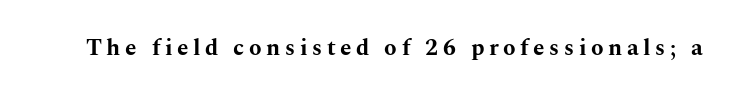
The image shows 23 px bold type, upright; set unusually wide letter spacing (+0.2 em), not underlined.
